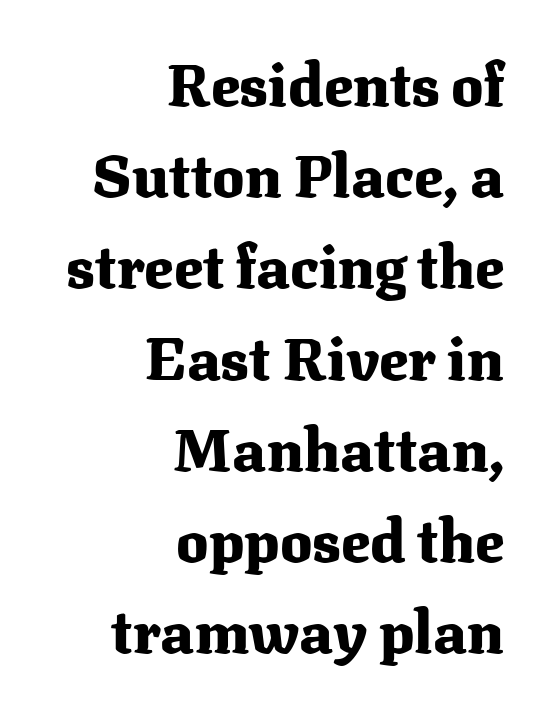
Q: Is the text bold? A: Yes.
Q: Is the text italic (slanted)? A: No, it is upright.
Q: Is the typeface a serif or a sans-serif typeface? A: Serif.
Q: Is the text underlined? A: No.
Q: How is the paragraph aligned? A: Right-aligned.
Q: Is the spacing between letters normal or unusually wide? A: Normal.
Q: Is the spacing between lines tight, normal or loose? A: Normal.
Q: Width (condensed, normal, or wide)? A: Normal.
Q: Stroke contrast? A: Medium.
Q: x-height? A: Medium.
Q: Monospaced? A: No.
